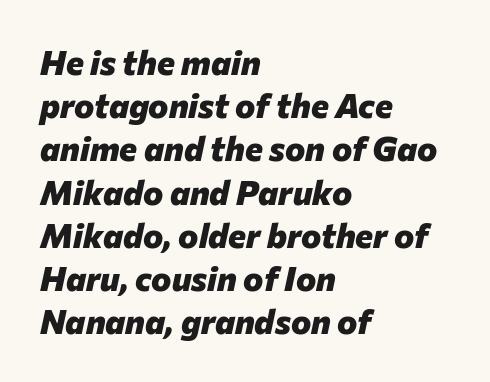
Q: Is the text bold? A: Yes.
Q: Is the text italic (slanted)? A: Yes, it leans right by about 12 degrees.
Q: Is the text underlined? A: No.
Q: How is the paragraph aligned? A: Left-aligned.
Q: Is the spacing between letters normal or unusually wide? A: Normal.
Q: Is the spacing between lines tight, normal or loose? A: Normal.
Q: Width (condensed, normal, or wide)? A: Normal.
Q: Stroke contrast? A: Low.
Q: x-height? A: Medium.
Q: Monospaced? A: No.
